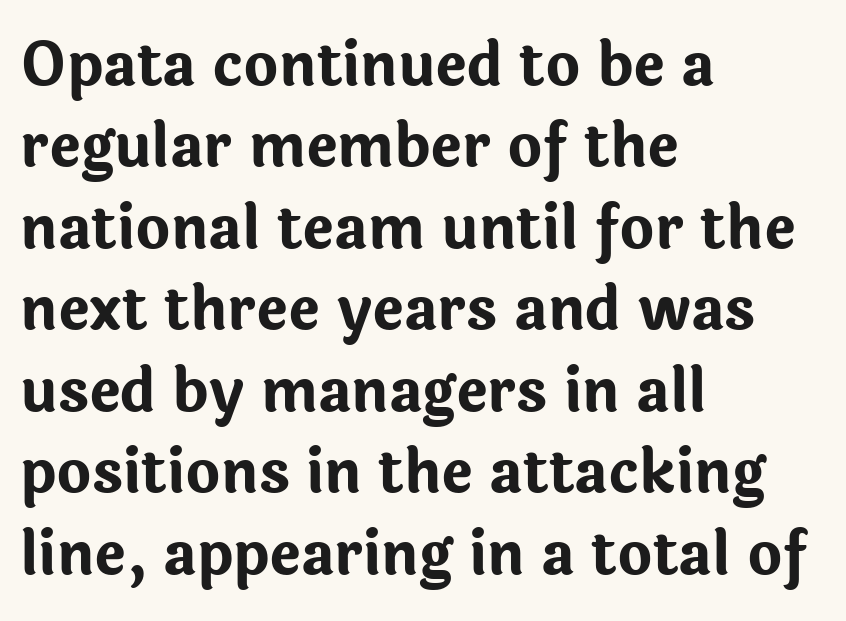
Horizontal bands of white between lines are of average thickness. A typesetter would label this face a sans. Each line starts at the same left margin while the right side varies. On the weight axis this lands at bold, roughly 700. Quick note: underline off.
